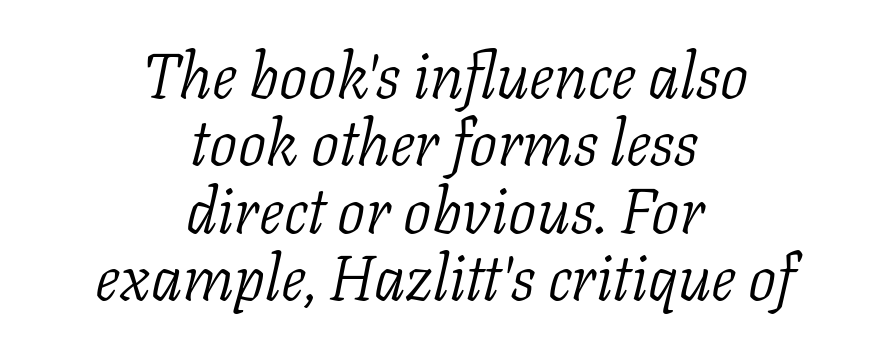
The image shows 63 px light serif type, italic (leaning right); set centered, tight line spacing (1.07x), normal letter spacing, not underlined; low stroke contrast and a medium x-height.
